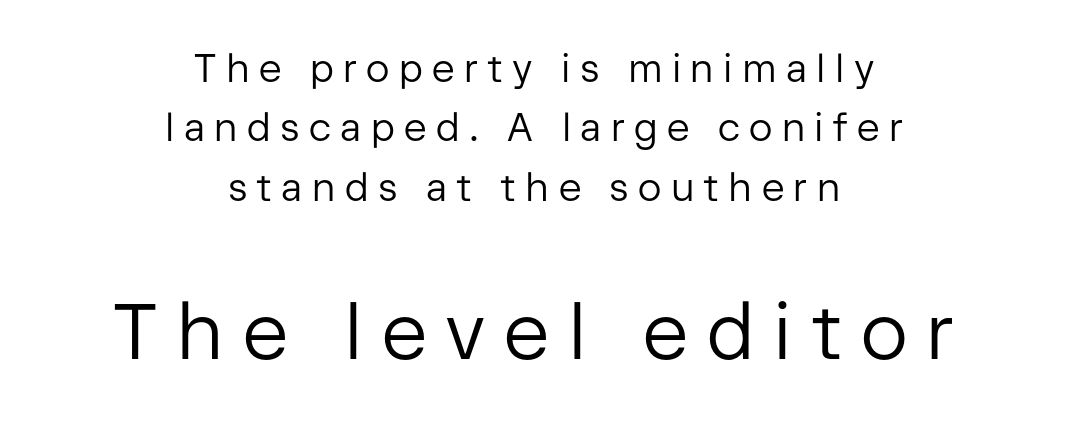
The image shows 78 px regular-weight sans-serif type, upright; set centered, normal line spacing (1.52x), unusually wide letter spacing (+0.24 em), not underlined; the second (bottom) block is 2.0x larger; low stroke contrast and a medium x-height.
